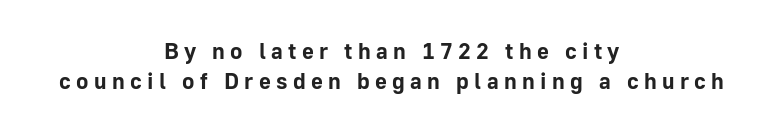
The image shows 23 px bold type, upright; set centered, normal line spacing (1.31x), unusually wide letter spacing (+0.23 em), not underlined.
